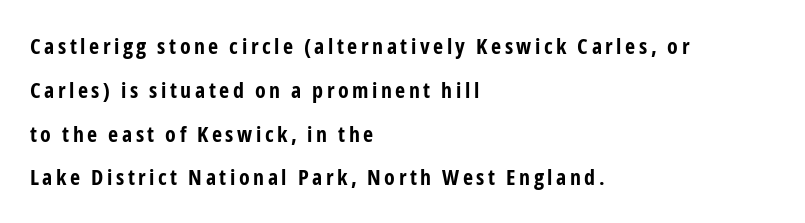
The image shows 22 px bold type, upright; set left-aligned, loose line spacing (1.99x), not underlined.
